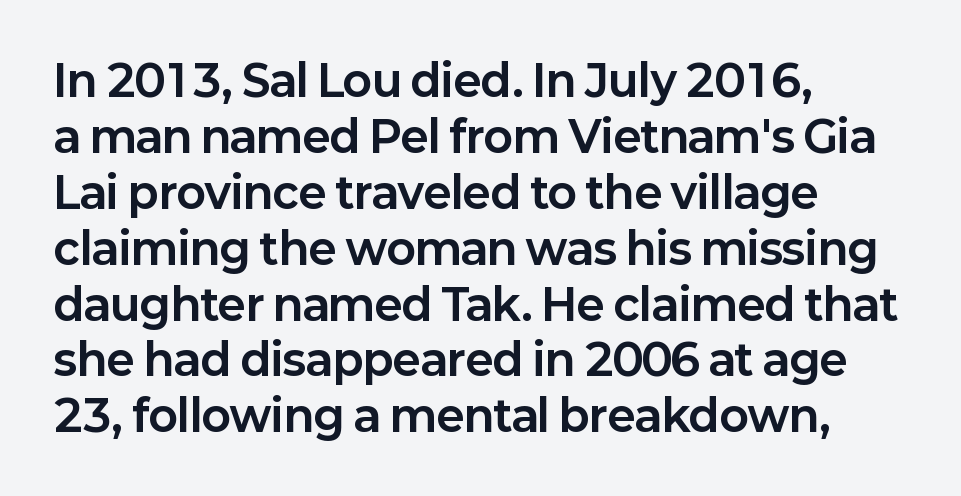
{"serif": "no", "italic": "no", "bold": "yes", "weight": "bold", "width": "normal", "stroke_contrast": "low", "x_height": "medium", "monospaced": "no", "underline": "no", "align": "left", "line_spacing": "normal", "line_spacing_ratio": 1.3, "letter_spacing": "normal", "letter_spacing_em": 0.0, "glyph_px": 43}
